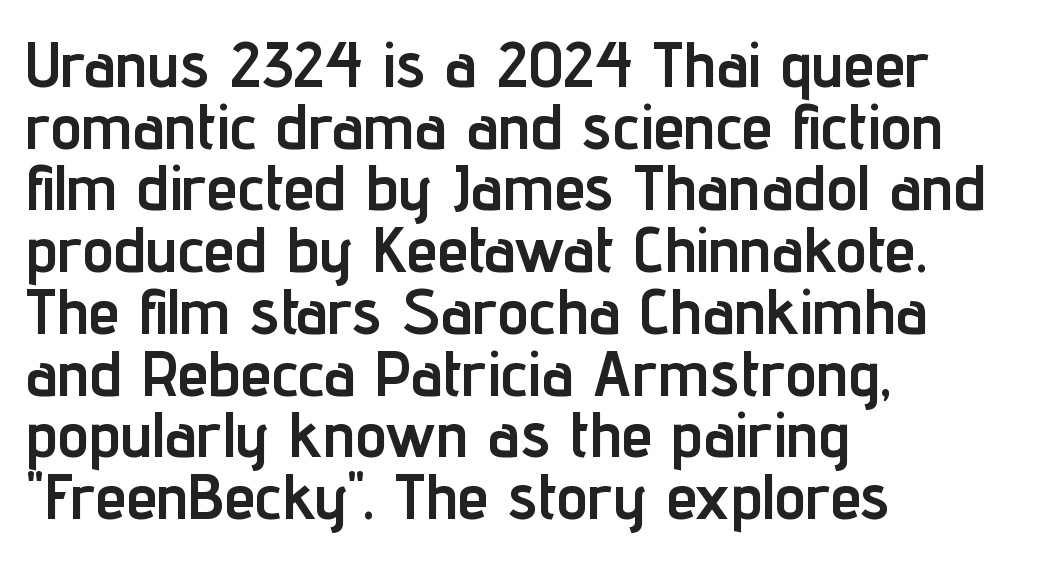
Q: Is the text bold? A: Yes.
Q: Is the text italic (slanted)? A: No, it is upright.
Q: Is the typeface a serif or a sans-serif typeface? A: Sans-serif.
Q: Is the text underlined? A: No.
Q: How is the paragraph aligned? A: Left-aligned.
Q: Is the spacing between letters normal or unusually wide? A: Normal.
Q: Is the spacing between lines tight, normal or loose? A: Tight.
Q: Width (condensed, normal, or wide)? A: Condensed.
Q: Stroke contrast? A: Low.
Q: x-height? A: Medium.
Q: Monospaced? A: No.
